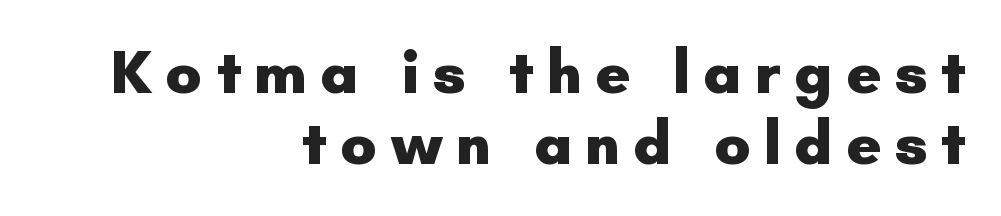
Q: Is the text bold? A: Yes.
Q: Is the text italic (slanted)? A: No, it is upright.
Q: Is the typeface a serif or a sans-serif typeface? A: Sans-serif.
Q: Is the text underlined? A: No.
Q: How is the paragraph aligned? A: Right-aligned.
Q: Is the spacing between letters normal or unusually wide? A: Unusually wide.
Q: Width (condensed, normal, or wide)? A: Normal.
Q: Stroke contrast? A: Low.
Q: x-height? A: Small.
Q: Monospaced? A: No.
